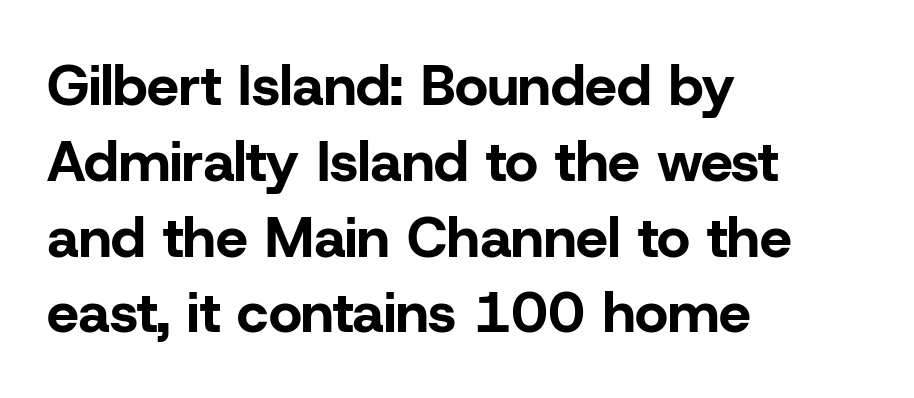
The image shows 57 px bold sans-serif type, upright; set left-aligned, normal line spacing (1.33x), normal letter spacing, not underlined; low stroke contrast and a medium x-height.
